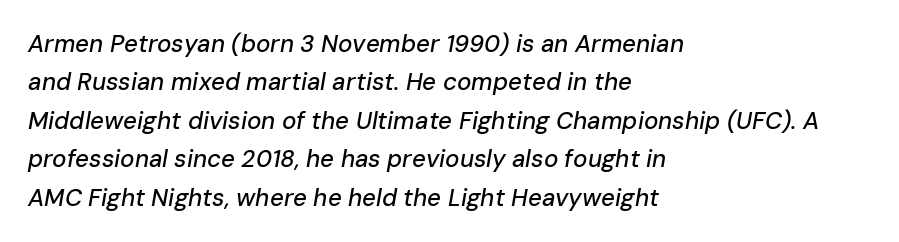
Does the lettering tilt? It does — this is italic. Letter spacing: default. Descender tails drop into unmarked territory. Rows of type keep a routine distance in the vertical direction.
